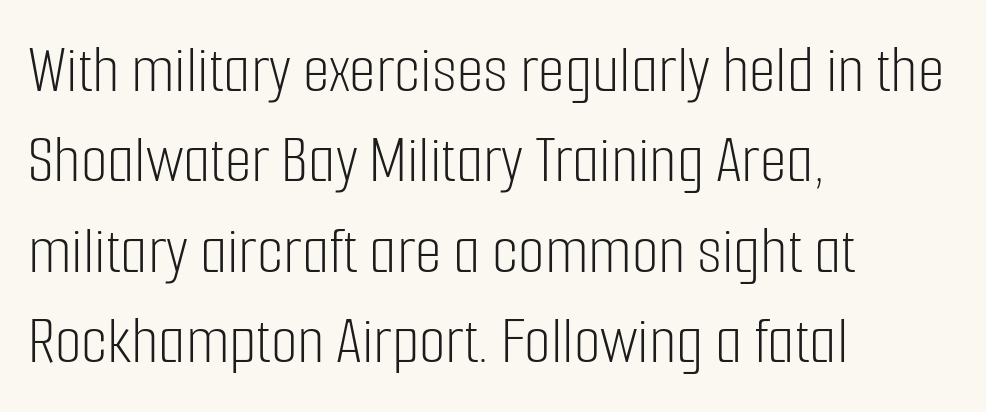
{"serif": "no", "italic": "no", "bold": "no", "weight": "light", "width": "condensed", "stroke_contrast": "low", "x_height": "medium", "monospaced": "no", "underline": "no", "align": "left", "line_spacing": "normal", "line_spacing_ratio": 1.31, "letter_spacing": "normal", "letter_spacing_em": 0.0, "glyph_px": 69}
